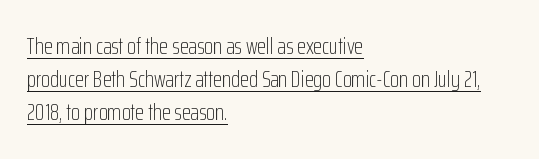
Stroke thickness stays within the range of a standard reading face or lighter. Honestly, the row spacing looks completely unremarkable. Somebody hit Ctrl+U on this one — the words are underlined. You can tell it's not italic because the verticals are truly vertical.
